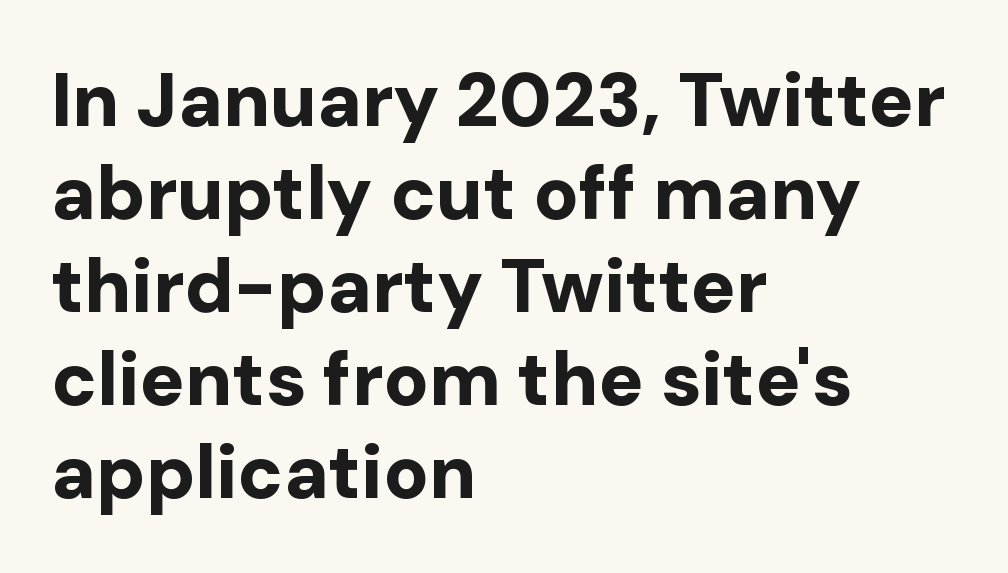
{"serif": "no", "italic": "no", "bold": "yes", "weight": "bold", "width": "normal", "stroke_contrast": "low", "x_height": "medium", "monospaced": "no", "underline": "no", "align": "left", "line_spacing_ratio": 1.24, "letter_spacing": "normal", "letter_spacing_em": 0.0, "glyph_px": 75}
